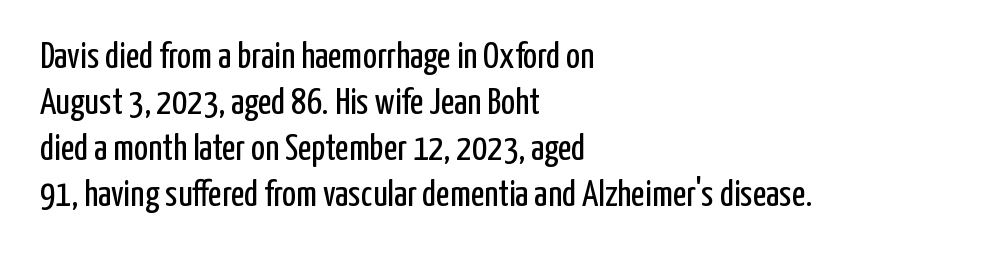
The image shows 37 px regular-weight, condensed sans-serif type, upright; set left-aligned, line spacing 1.24x, normal letter spacing, not underlined; low stroke contrast and a medium x-height.
